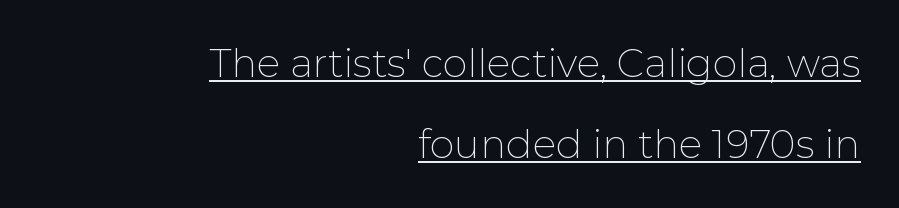
{"serif": "no", "italic": "no", "bold": "no", "weight": "thin", "width": "normal", "stroke_contrast": "low", "x_height": "medium", "monospaced": "no", "underline": "yes", "align": "right", "line_spacing": "loose", "line_spacing_ratio": 2.08, "letter_spacing": "normal", "letter_spacing_em": 0.0, "glyph_px": 39}
